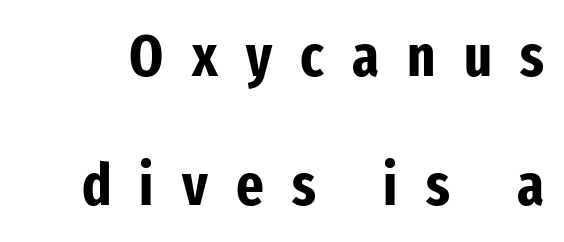
The image shows 59 px bold, condensed sans-serif type, upright; set loose line spacing (2.19x), unusually wide letter spacing (+0.48 em), not underlined; low stroke contrast and a medium x-height.
